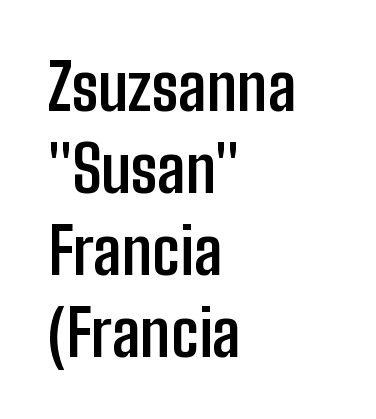
Q: Is the text bold? A: Yes.
Q: Is the text italic (slanted)? A: No, it is upright.
Q: Is the typeface a serif or a sans-serif typeface? A: Sans-serif.
Q: Is the text underlined? A: No.
Q: How is the paragraph aligned? A: Left-aligned.
Q: Is the spacing between letters normal or unusually wide? A: Normal.
Q: Is the spacing between lines tight, normal or loose? A: Normal.
Q: Width (condensed, normal, or wide)? A: Condensed.
Q: Stroke contrast? A: Low.
Q: x-height? A: Medium.
Q: Monospaced? A: No.
